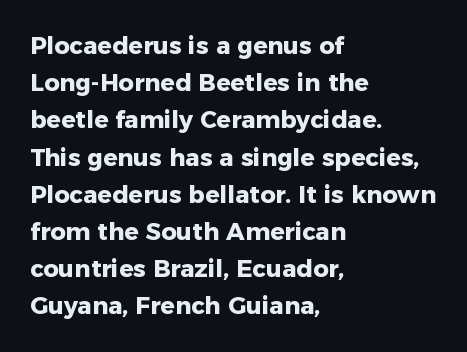
{"italic": "no", "bold": "yes", "underline": "no", "align": "left", "line_spacing": "normal", "line_spacing_ratio": 1.55, "letter_spacing": "normal", "letter_spacing_em": 0.0, "glyph_px": 24}
